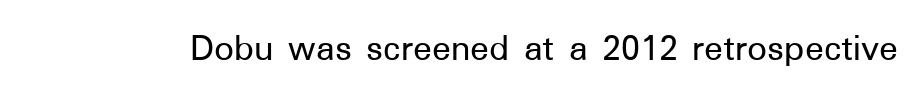
Vertical strokes here are truly vertical. Type without underlining. Here the designer chose a conventional face with non-uniform glyph widths. Font category for this specimen: sans-serif.
